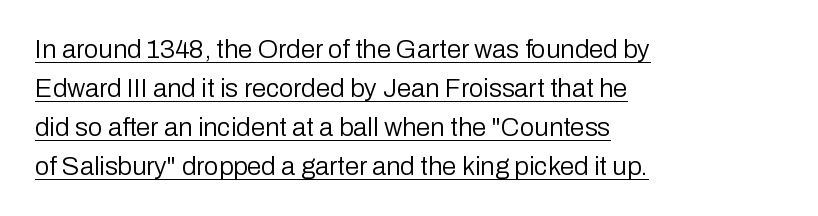
Decoration check: the copy is underlined. No italicization has been applied; the sample stays upright. Stems here are at most as thick as an everyday book face. The typesetter chose a ragged-right arrangement here.
